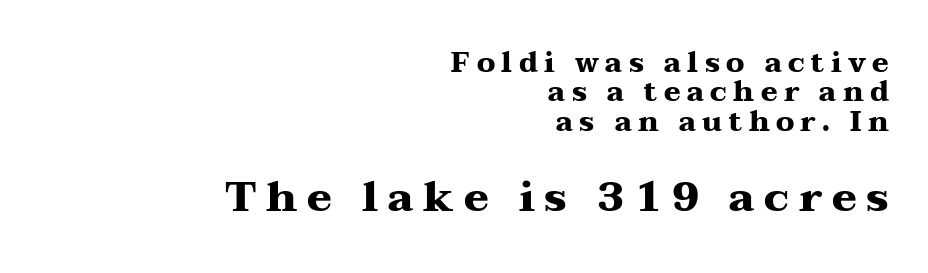
The image shows 42 px heavy, wide serif type, upright; set right-aligned, tight line spacing (1.05x), unusually wide letter spacing (+0.23 em), not underlined; the second (bottom) block is 1.5x larger; medium stroke contrast and a medium x-height.
